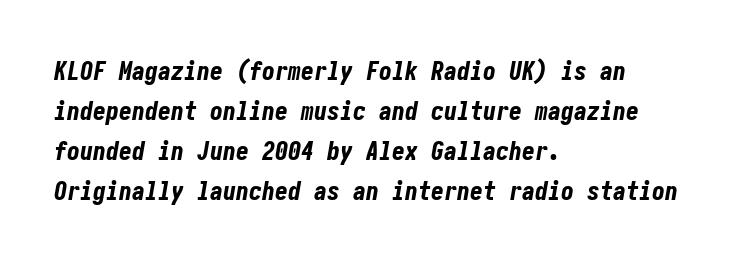
Words appear dense and cohesive because spacing is normal. The rendering anchors every line to the left-hand side. I'd describe the lettering as bold — thick and assertive. Looking at the ascenders, they clearly lean.
